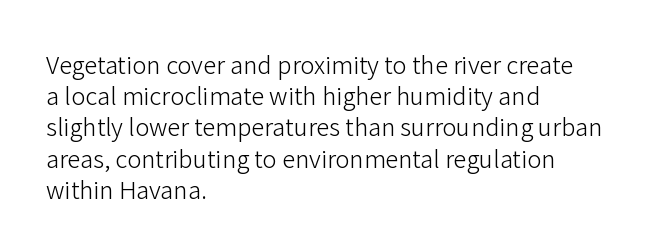
The image shows 24 px text type, upright; set left-aligned, normal line spacing (1.3x), normal letter spacing, not underlined.
